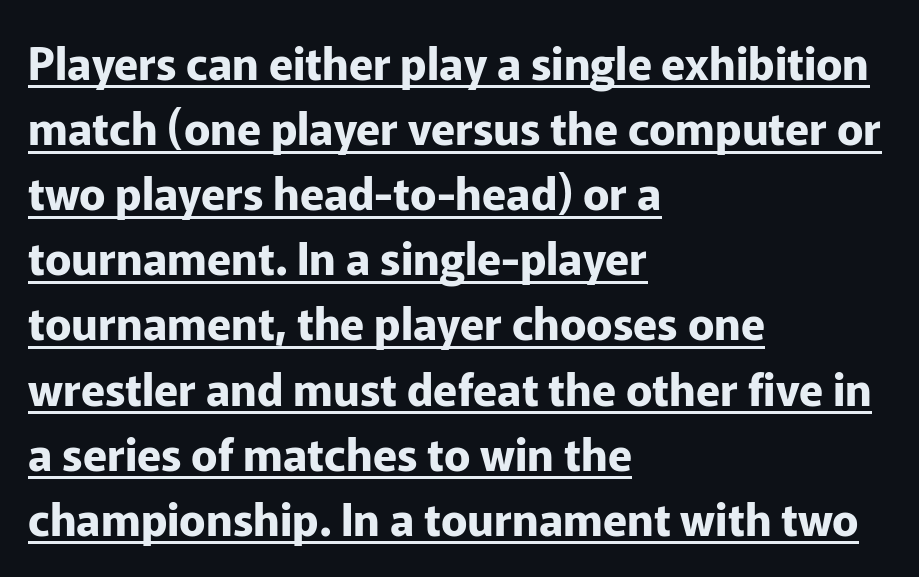
{"serif": "no", "italic": "no", "bold": "yes", "weight": "bold", "width": "normal", "stroke_contrast": "low", "x_height": "medium", "monospaced": "no", "underline": "yes", "align": "left", "line_spacing": "normal", "line_spacing_ratio": 1.48, "letter_spacing": "normal", "letter_spacing_em": 0.0, "glyph_px": 44}
